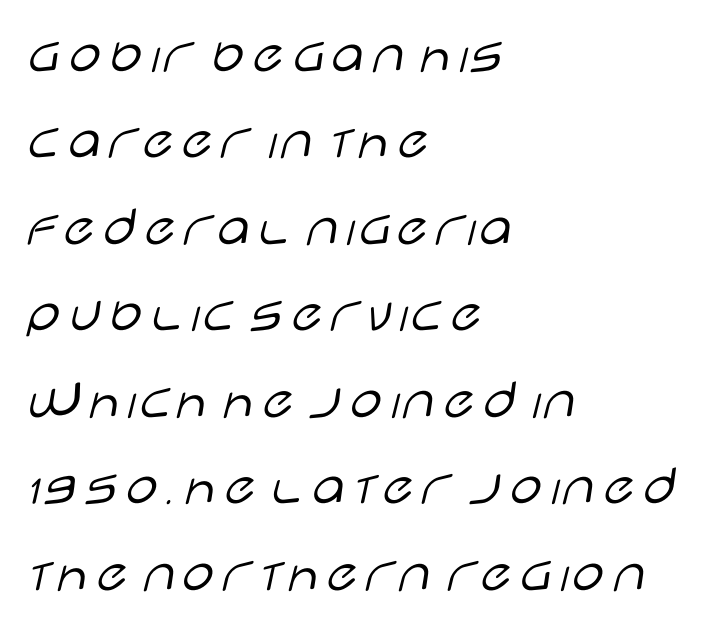
No extra ink here — the face is not bold. Here the designer chose a conventional face with non-uniform glyph widths. Nothing unusual about the tracking: characters are spaced as the font intends. Unlike a traditional serif, this face leaves its strokes unadorned.
